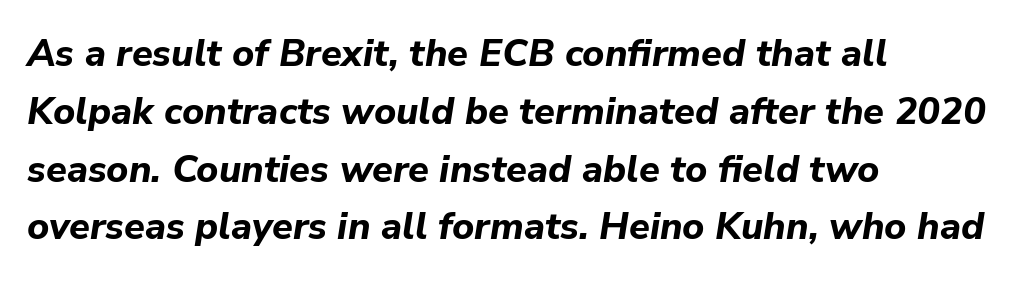
The image shows 38 px bold type, italic (leaning right); set left-aligned, normal line spacing (1.52x), normal letter spacing, not underlined; low stroke contrast and a medium x-height.
